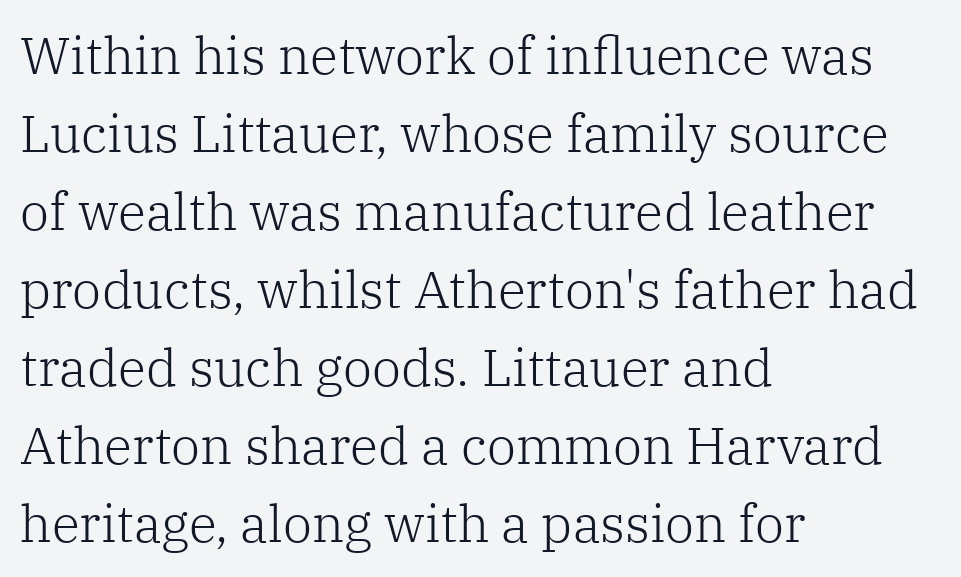
Q: Is the text bold? A: No.
Q: Is the text italic (slanted)? A: No, it is upright.
Q: Is the typeface a serif or a sans-serif typeface? A: Serif.
Q: Is the text underlined? A: No.
Q: How is the paragraph aligned? A: Left-aligned.
Q: Is the spacing between letters normal or unusually wide? A: Normal.
Q: Is the spacing between lines tight, normal or loose? A: Normal.
Q: Width (condensed, normal, or wide)? A: Normal.
Q: Stroke contrast? A: Low.
Q: x-height? A: Medium.
Q: Monospaced? A: No.
